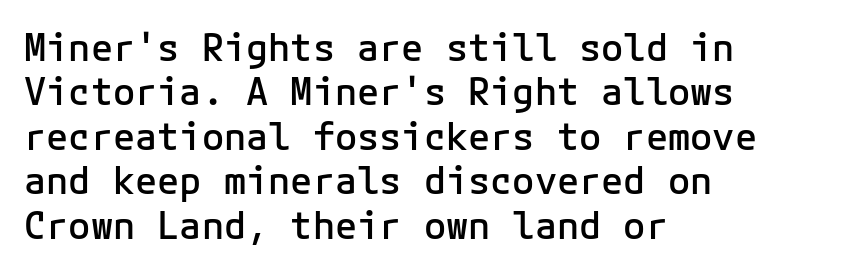
As a designer I'd log this as weight 600, semibold. Nobody drew a line under any word here. Nothing sits at the stroke ends, so this counts as sans-serif. Short and long lines alike share a common starting point at left. Inter-character spacing is left at the font's built-in metrics.
